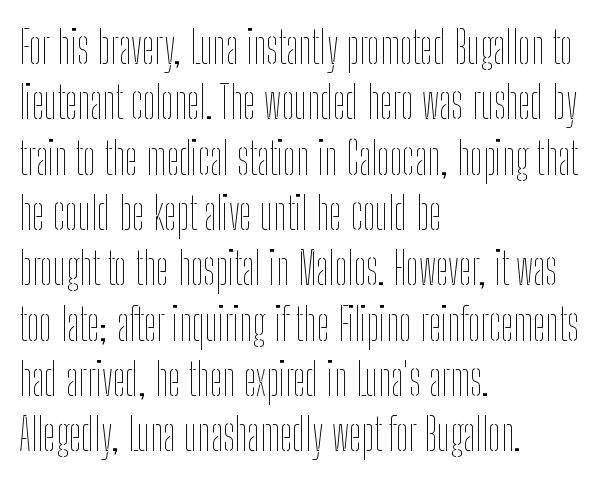
Q: Is the text bold? A: No.
Q: Is the text italic (slanted)? A: No, it is upright.
Q: Is the text underlined? A: No.
Q: How is the paragraph aligned? A: Left-aligned.
Q: Is the spacing between letters normal or unusually wide? A: Normal.
Q: Width (condensed, normal, or wide)? A: Condensed.
Q: Stroke contrast? A: Low.
Q: x-height? A: Medium.
Q: Monospaced? A: No.
